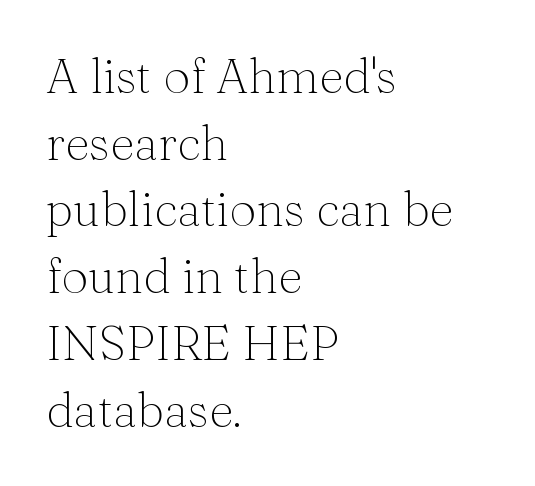
Beneath every word, the page is bare. Is the letter spacing exaggerated? No — it looks like the ordinary default. What kind of face is this? One with serifs. Ordinary non-slanted type is in use. Unbolded letterforms with no extra heft. Varying glyph widths throughout — classic text-font behaviour.
